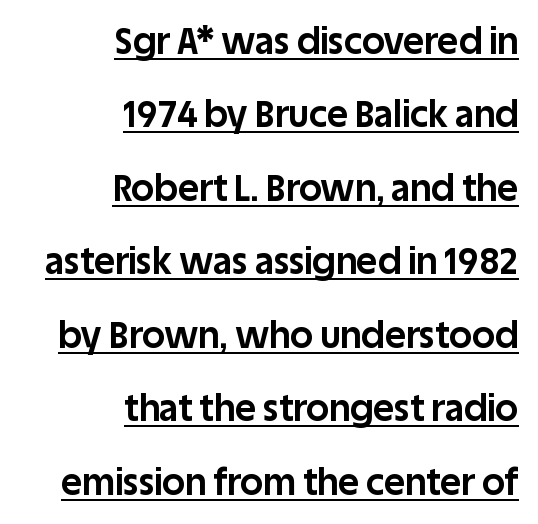
{"serif": "no", "italic": "no", "bold": "yes", "weight": "bold", "width": "normal", "stroke_contrast": "low", "x_height": "large", "monospaced": "no", "underline": "yes", "align": "right", "line_spacing": "loose", "line_spacing_ratio": 2.04, "letter_spacing": "normal", "letter_spacing_em": 0.0, "glyph_px": 36}
